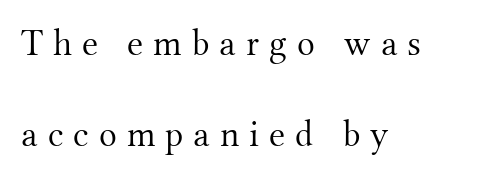
The image shows 37 px light serif type, upright; set left-aligned, loose line spacing (2.47x), unusually wide letter spacing (+0.27 em), not underlined; medium stroke contrast and a small x-height.
